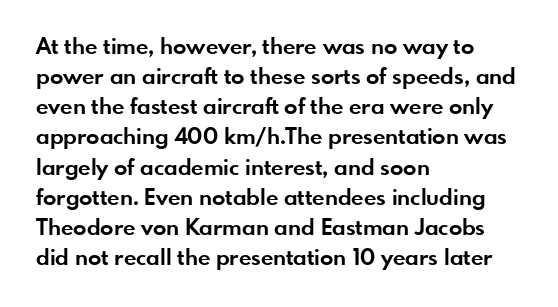
The paragraph shown leans on its left margin. This block has exactly the height ordinary leading produces. Italic: no, the glyphs are upright roman. The baseline area is clear.
